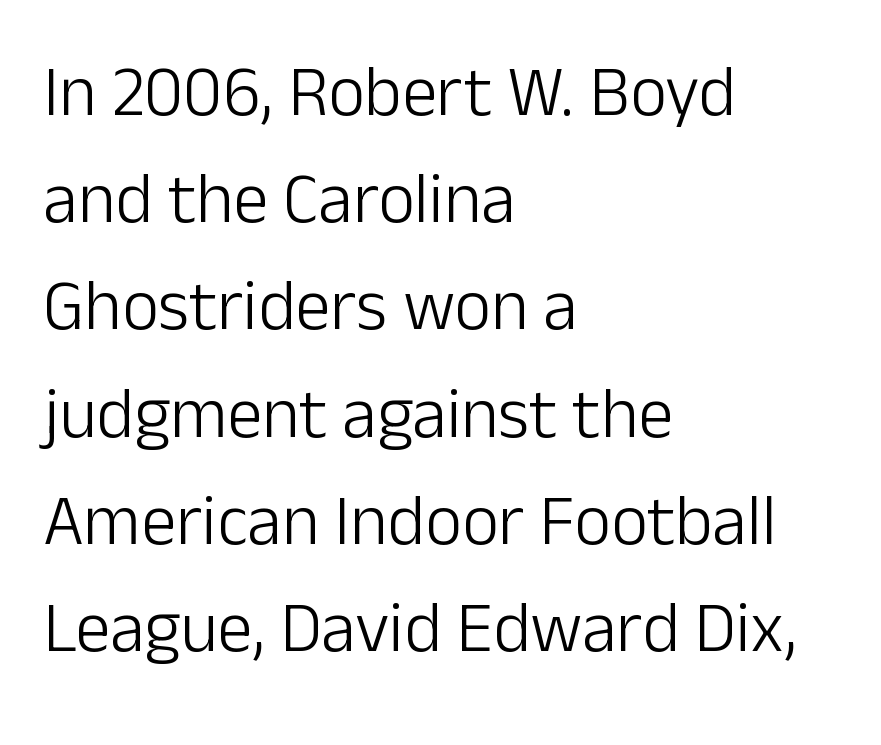
The image shows 71 px light sans-serif type, upright; set left-aligned, normal line spacing (1.51x), normal letter spacing, not underlined; low stroke contrast and a medium x-height.
